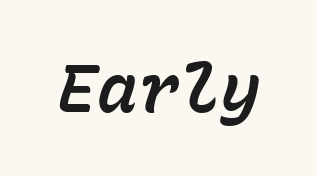
Think of a typewriter: that constant character pitch is what you see here. The string is rendered with underlining switched off. The gaps between neighbouring characters are ordinary and unremarkable. Compared with ordinary roman type, these characters are visibly tilted.
